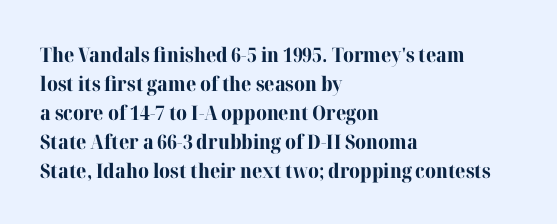
{"italic": "no", "bold": "yes", "underline": "no", "align": "left", "line_spacing": "normal", "line_spacing_ratio": 1.45, "letter_spacing": "normal", "letter_spacing_em": 0.0, "glyph_px": 20}
